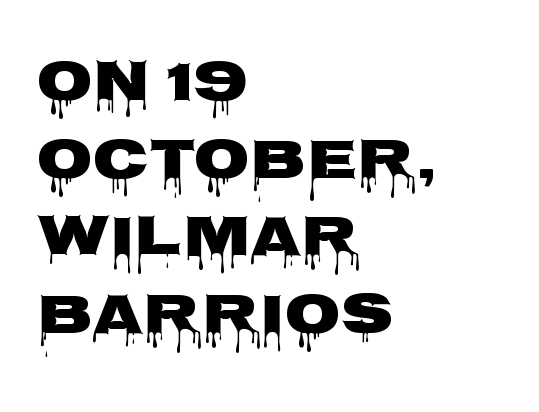
The image shows 58 px heavy, wide sans-serif type, upright; set left-aligned, normal line spacing (1.34x), normal letter spacing, not underlined; low stroke contrast and a large x-height.
